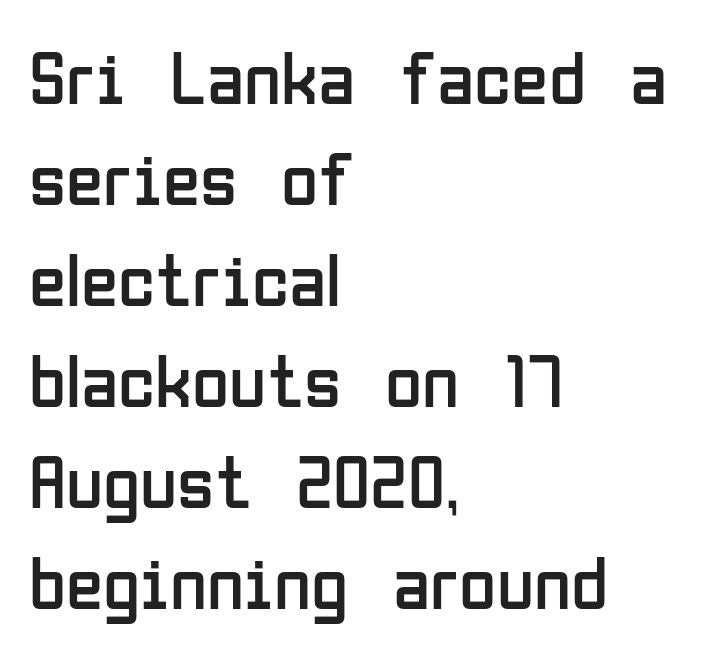
Stem width sits at or under what a default text font uses. Look at the tracking — it's just the regular setting, nothing added. I'd call this a sans setting — the letters go barefoot. Evenly set lines give the paragraph a standard silhouette.
